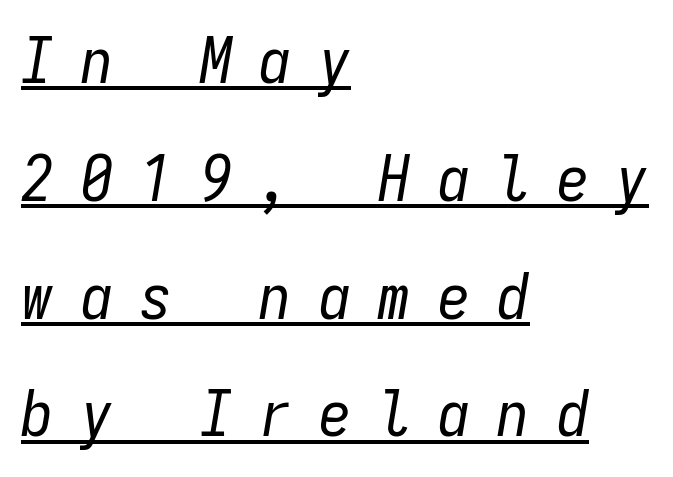
{"italic": "yes", "lean": "right", "slant_degrees": 9, "bold": "no", "weight": "regular", "width": "condensed", "stroke_contrast": "low", "x_height": "medium", "monospaced": "yes", "underline": "yes", "align": "left", "line_spacing_ratio": 1.84, "letter_spacing": "wide", "letter_spacing_em": 0.43, "glyph_px": 64}
